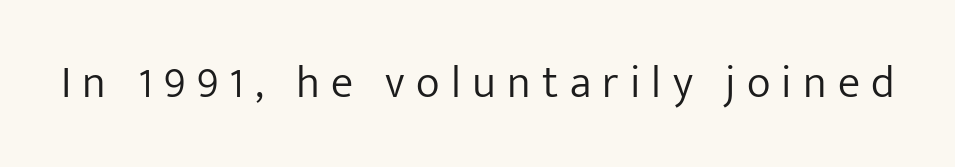
The image shows 45 px light sans-serif type, upright; set unusually wide letter spacing (+0.25 em), not underlined; low stroke contrast and a medium x-height.
